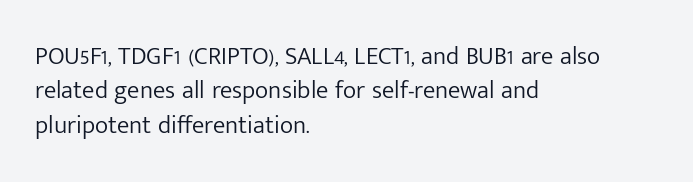
{"italic": "no", "bold": "no", "underline": "no", "align": "left", "line_spacing": "normal", "line_spacing_ratio": 1.38, "letter_spacing": "normal", "letter_spacing_em": 0.0, "glyph_px": 25}
